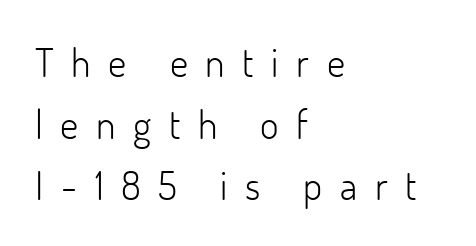
{"serif": "no", "italic": "no", "bold": "no", "weight": "light", "width": "normal", "stroke_contrast": "low", "x_height": "small", "monospaced": "no", "underline": "no", "align": "left", "line_spacing": "normal", "line_spacing_ratio": 1.54, "letter_spacing": "wide", "letter_spacing_em": 0.44, "glyph_px": 40}
